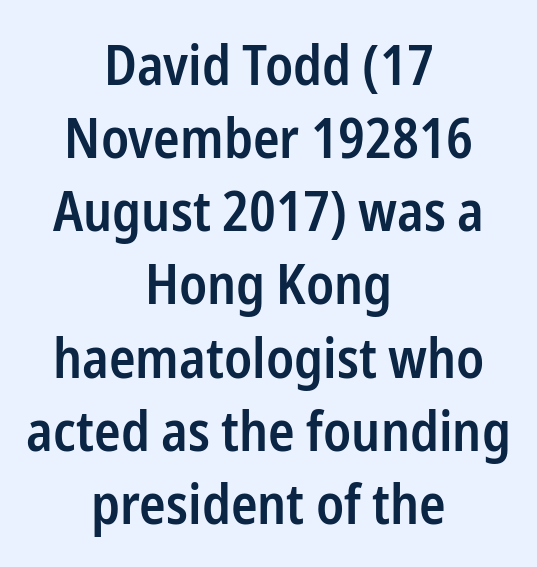
Q: Is the text bold? A: Semi-bold.
Q: Is the text italic (slanted)? A: No, it is upright.
Q: Is the typeface a serif or a sans-serif typeface? A: Sans-serif.
Q: Is the text underlined? A: No.
Q: How is the paragraph aligned? A: Centered.
Q: Is the spacing between letters normal or unusually wide? A: Normal.
Q: Is the spacing between lines tight, normal or loose? A: Normal.
Q: Width (condensed, normal, or wide)? A: Condensed.
Q: Stroke contrast? A: Low.
Q: x-height? A: Medium.
Q: Monospaced? A: No.
